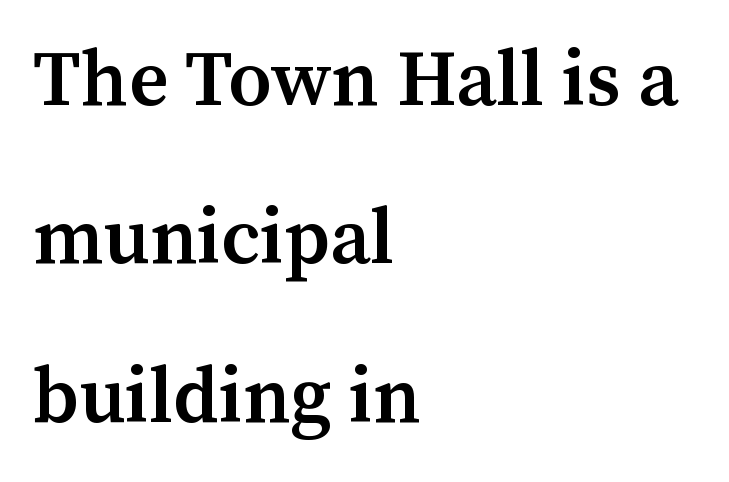
What's the leading like? Stretched, with rows far apart. A clean baseline with only descenders dipping below it. You could call the tracking neutral — neither tight nor loose. Looks like regular typesetting: each glyph gets only the width it needs.
